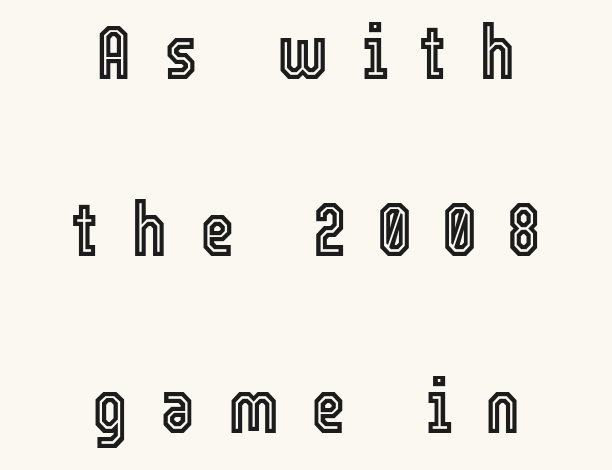
The image shows 75 px condensed type, upright; set centered, loose line spacing (2.36x), unusually wide letter spacing (+0.43 em), not underlined; a medium x-height.
